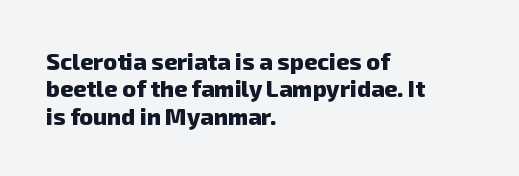
{"bold": "yes", "underline": "no", "align": "left", "line_spacing_ratio": 1.19, "letter_spacing": "normal", "letter_spacing_em": 0.0, "glyph_px": 23}
